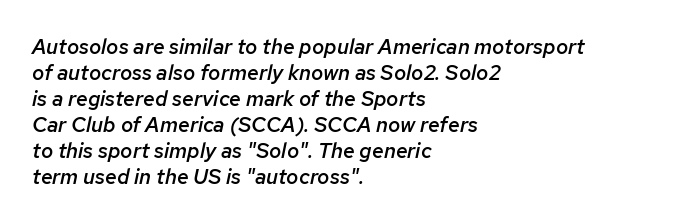
Q: Is the text bold? A: Semi-bold.
Q: Is the text italic (slanted)? A: Yes, it leans right by about 12 degrees.
Q: Is the text underlined? A: No.
Q: How is the paragraph aligned? A: Left-aligned.
Q: Is the spacing between letters normal or unusually wide? A: Normal.
